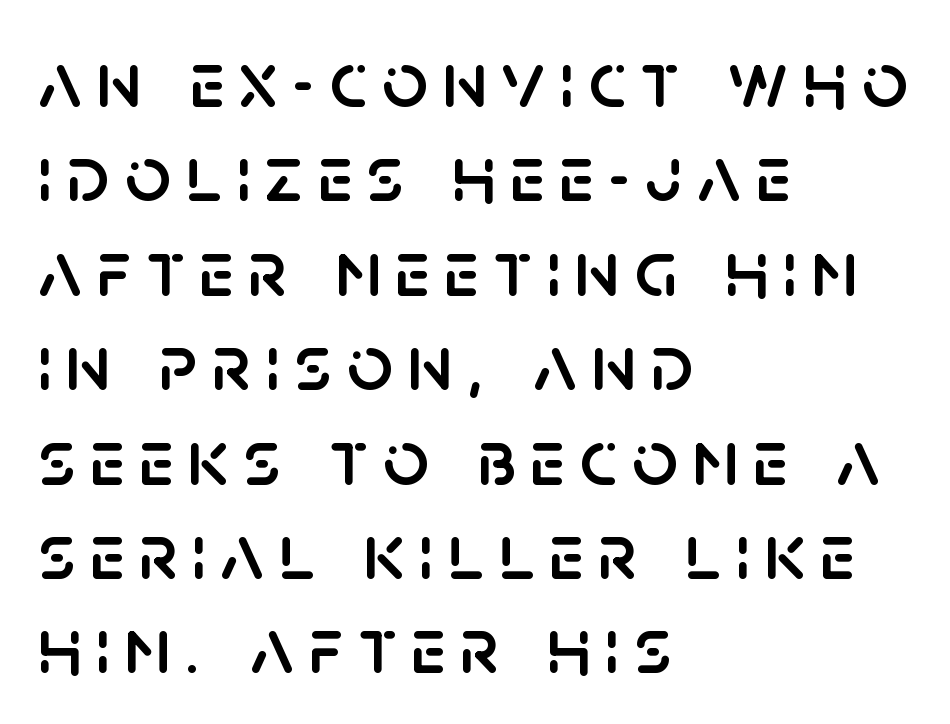
{"serif": "no", "italic": "no", "width": "normal", "stroke_contrast": "low", "x_height": "large", "monospaced": "no", "underline": "no", "align": "left", "line_spacing_ratio": 1.18, "glyph_px": 80}
